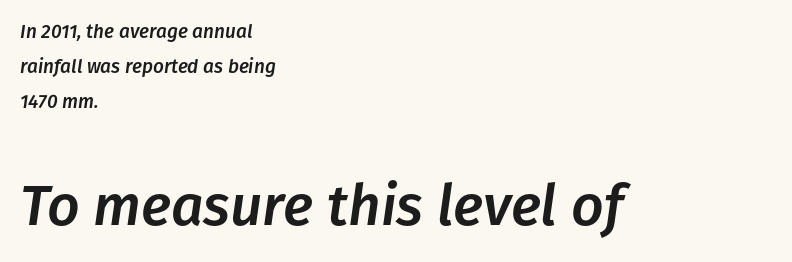
{"italic": "yes", "lean": "right", "slant_degrees": 8, "width": "normal", "stroke_contrast": "low", "x_height": "medium", "monospaced": "no", "underline": "no", "align": "left", "line_spacing_ratio": 1.85, "letter_spacing": "normal", "letter_spacing_em": 0.0, "larger_block": "second", "size_ratio": 3.0, "glyph_px": 57}
